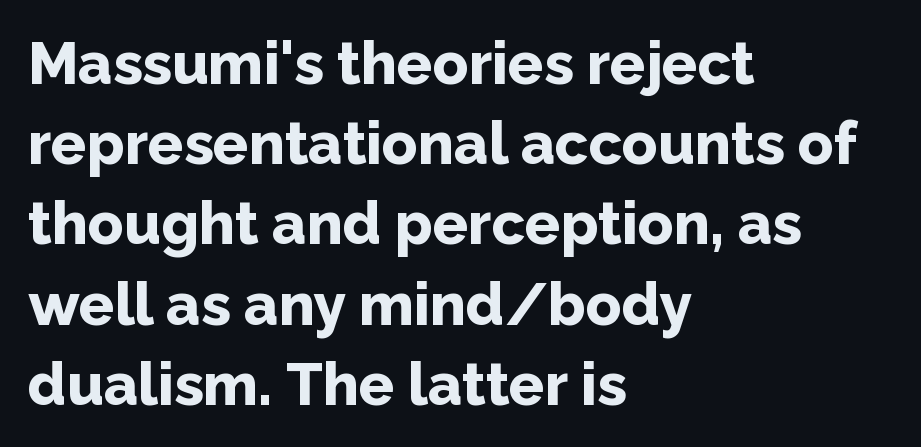
Q: Is the text bold? A: Yes.
Q: Is the text italic (slanted)? A: No, it is upright.
Q: Is the typeface a serif or a sans-serif typeface? A: Sans-serif.
Q: Is the text underlined? A: No.
Q: How is the paragraph aligned? A: Left-aligned.
Q: Is the spacing between letters normal or unusually wide? A: Normal.
Q: Is the spacing between lines tight, normal or loose? A: Normal.
Q: Width (condensed, normal, or wide)? A: Normal.
Q: Stroke contrast? A: Low.
Q: x-height? A: Medium.
Q: Monospaced? A: No.
